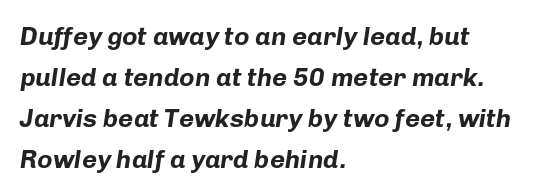
The image shows 26 px bold type, italic (leaning right); set left-aligned, normal line spacing (1.58x), normal letter spacing, not underlined.
